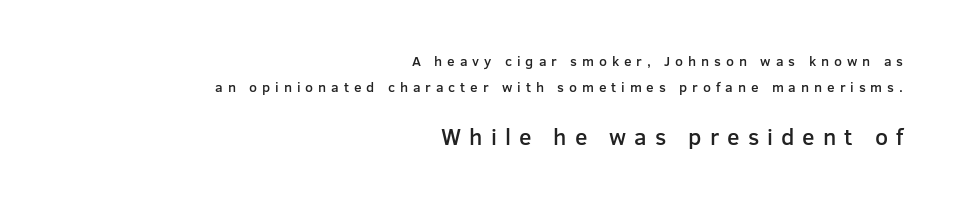
Is the lower block the larger one? Yes — the lower block carries the bigger type. Stems and bowls a touch heavier than normal — semibold. Plain, unruled lines of type. How are the letters spaced? Widely, with obvious added tracking.
